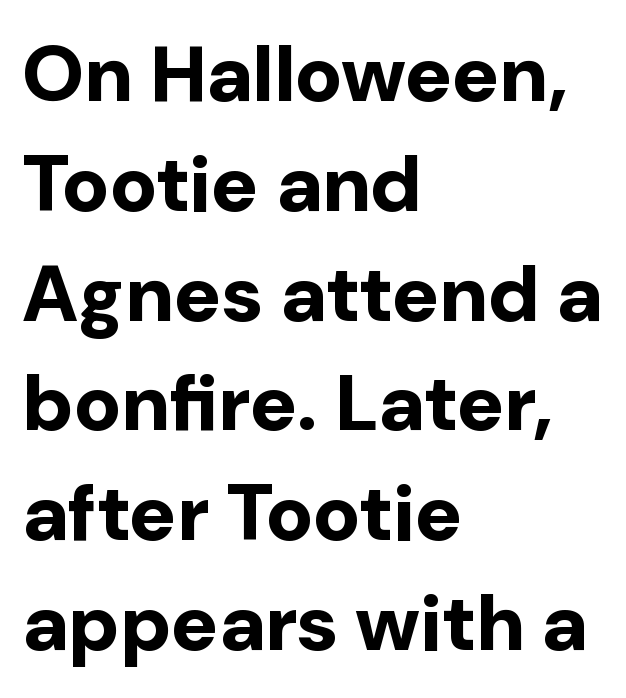
The image shows 79 px bold sans-serif type, upright; set left-aligned, normal line spacing (1.39x), normal letter spacing, not underlined; low stroke contrast and a medium x-height.
